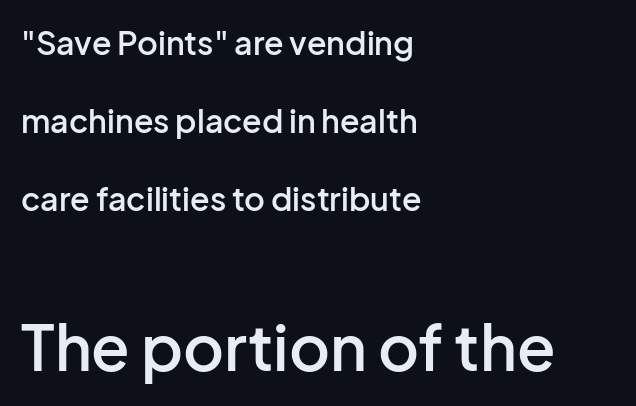
Leftover space on each line is placed entirely after the last word. Interline gaps are noticeably wide in this sample. The letters sit at their default tracking, neither squeezed nor spread. Every character sits straight up, as roman type does.
